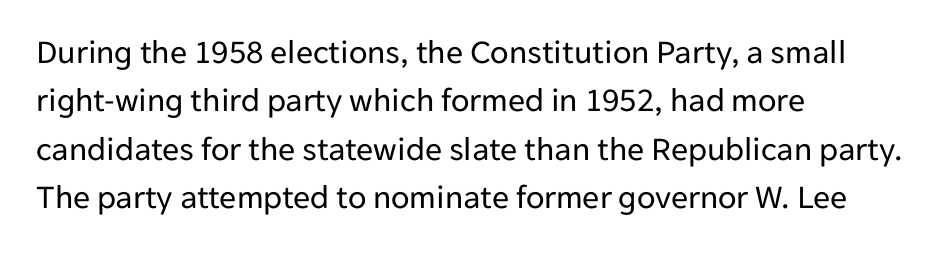
Q: Is the text bold? A: No.
Q: Is the text italic (slanted)? A: No, it is upright.
Q: Is the typeface a serif or a sans-serif typeface? A: Sans-serif.
Q: Is the text underlined? A: No.
Q: How is the paragraph aligned? A: Left-aligned.
Q: Is the spacing between letters normal or unusually wide? A: Normal.
Q: Is the spacing between lines tight, normal or loose? A: Normal.
Q: Width (condensed, normal, or wide)? A: Normal.
Q: Stroke contrast? A: Low.
Q: x-height? A: Medium.
Q: Monospaced? A: No.
